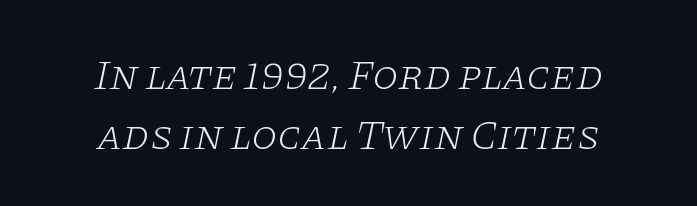
Q: Is the text bold? A: No.
Q: Is the text italic (slanted)? A: Yes, it leans right by about 11 degrees.
Q: Is the typeface a serif or a sans-serif typeface? A: Serif.
Q: Is the text underlined? A: No.
Q: How is the paragraph aligned? A: Centered.
Q: Is the spacing between letters normal or unusually wide? A: Normal.
Q: Is the spacing between lines tight, normal or loose? A: Normal.
Q: Width (condensed, normal, or wide)? A: Wide.
Q: Stroke contrast? A: Low.
Q: x-height? A: Large.
Q: Monospaced? A: No.
